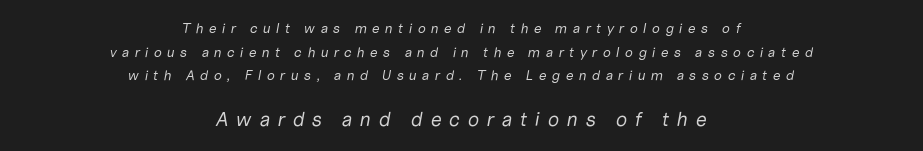
{"italic": "yes", "lean": "right", "slant_degrees": 10, "bold": "no", "underline": "no", "align": "center", "line_spacing": "normal", "line_spacing_ratio": 1.68, "letter_spacing": "wide", "letter_spacing_em": 0.37, "larger_block": "second", "size_ratio": 1.43, "glyph_px": 20}
